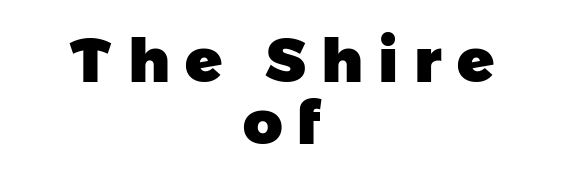
Q: Is the text bold? A: Yes.
Q: Is the typeface a serif or a sans-serif typeface? A: Sans-serif.
Q: Is the text underlined? A: No.
Q: How is the paragraph aligned? A: Centered.
Q: Is the spacing between letters normal or unusually wide? A: Unusually wide.
Q: Is the spacing between lines tight, normal or loose? A: Tight.
Q: Width (condensed, normal, or wide)? A: Normal.
Q: Stroke contrast? A: Low.
Q: x-height? A: Medium.
Q: Monospaced? A: No.
